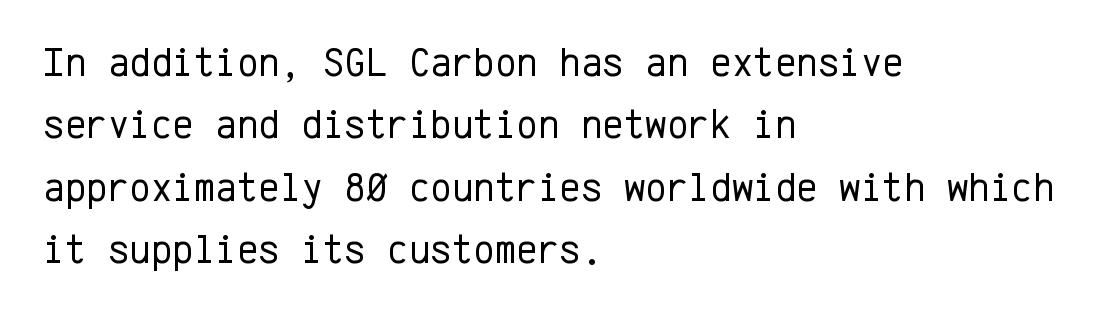
Q: Is the text bold? A: No.
Q: Is the text italic (slanted)? A: No, it is upright.
Q: Is the typeface a serif or a sans-serif typeface? A: Sans-serif.
Q: Is the text underlined? A: No.
Q: How is the paragraph aligned? A: Left-aligned.
Q: Is the spacing between letters normal or unusually wide? A: Normal.
Q: Is the spacing between lines tight, normal or loose? A: Normal.
Q: Width (condensed, normal, or wide)? A: Normal.
Q: Stroke contrast? A: Low.
Q: x-height? A: Medium.
Q: Monospaced? A: Yes.
